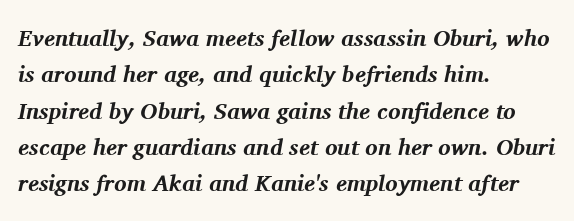
Q: Is the text bold? A: Yes.
Q: Is the text italic (slanted)? A: Yes, it leans right by about 11 degrees.
Q: Is the text underlined? A: No.
Q: How is the paragraph aligned? A: Left-aligned.
Q: Is the spacing between letters normal or unusually wide? A: Normal.
Q: Is the spacing between lines tight, normal or loose? A: Normal.
